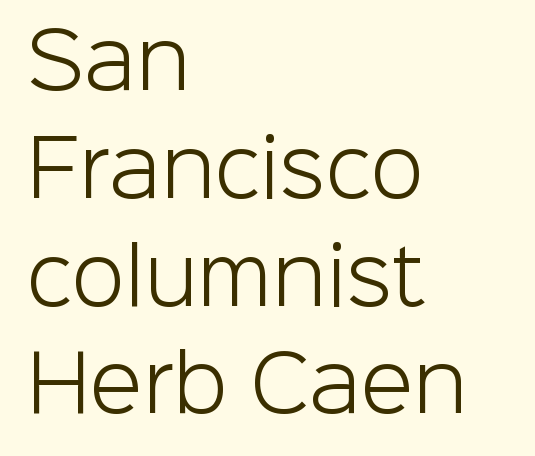
The image shows 77 px light sans-serif type, upright; set left-aligned, normal line spacing (1.4x), normal letter spacing, not underlined; low stroke contrast and a medium x-height.
